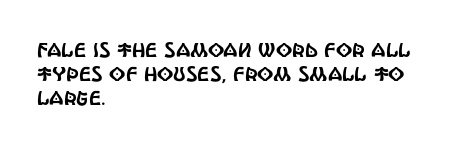
{"italic": "no", "underline": "no", "align": "left", "line_spacing_ratio": 1.21, "letter_spacing": "normal", "letter_spacing_em": 0.0, "glyph_px": 20}
